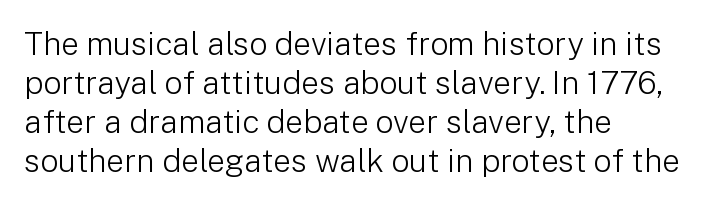
Descenders are the only things crossing below the line. Honestly, the letter spacing is just normal — you wouldn't notice it. The axis of the letterforms is exactly vertical. A light-to-regular cut is what we see here. Proportional: the letters do not fall into vertical columns.
